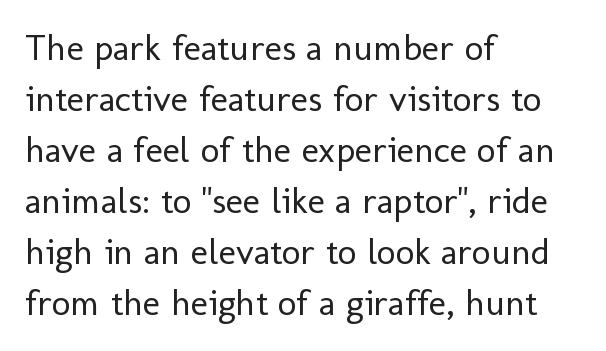
The image shows 37 px regular-weight sans-serif type, upright; set left-aligned, normal line spacing (1.38x), normal letter spacing, not underlined; low stroke contrast and a medium x-height.
